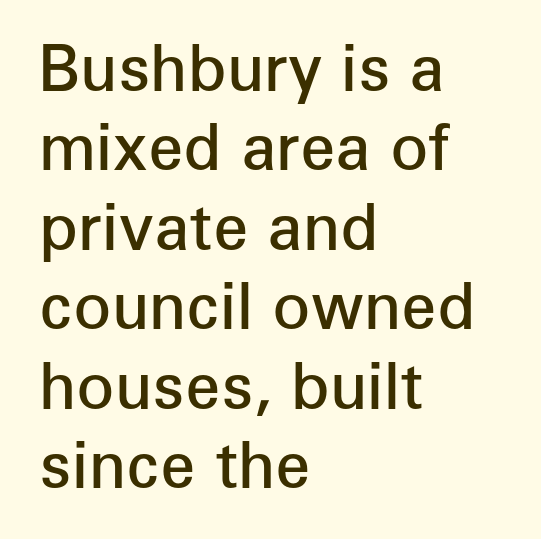
{"serif": "no", "italic": "no", "bold": "semi", "weight": "semibold", "width": "normal", "stroke_contrast": "low", "x_height": "medium", "monospaced": "no", "underline": "no", "align": "left", "line_spacing": "normal", "line_spacing_ratio": 1.26, "letter_spacing": "normal", "letter_spacing_em": 0.0, "glyph_px": 63}
